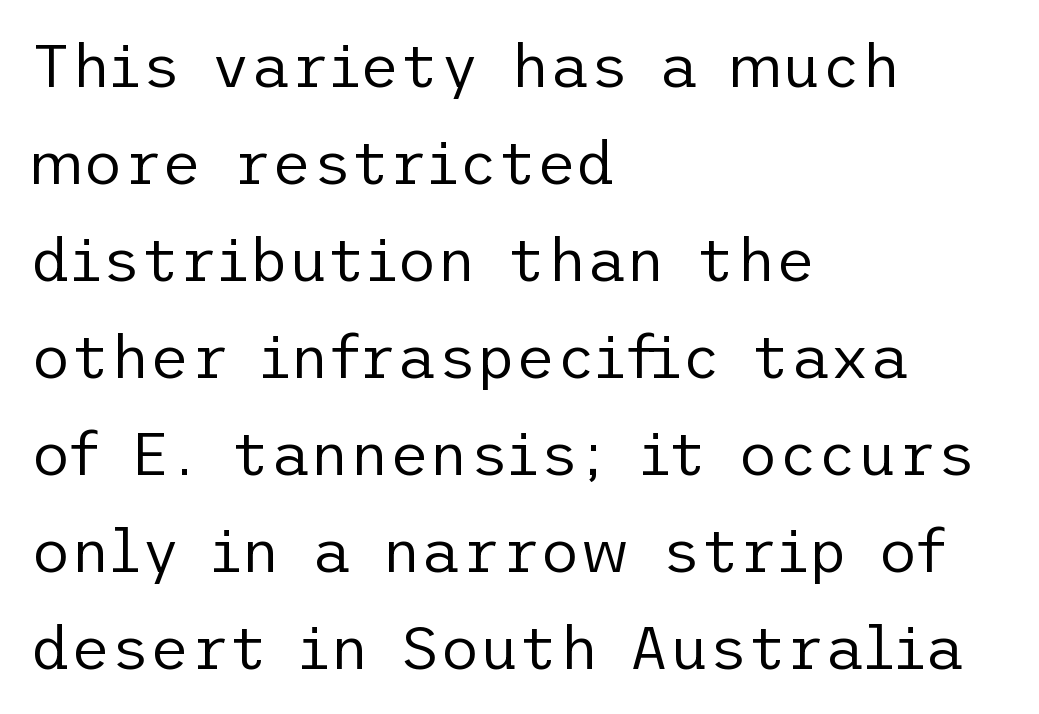
{"serif": "no", "italic": "no", "bold": "no", "weight": "regular", "width": "normal", "stroke_contrast": "low", "x_height": "medium", "underline": "no", "align": "left", "line_spacing": "normal", "line_spacing_ratio": 1.59, "letter_spacing": "normal", "letter_spacing_em": 0.0, "glyph_px": 61}
